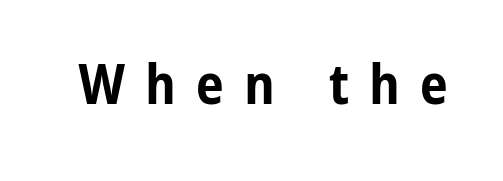
Q: Is the text bold? A: Yes.
Q: Is the text italic (slanted)? A: No, it is upright.
Q: Is the typeface a serif or a sans-serif typeface? A: Sans-serif.
Q: Is the text underlined? A: No.
Q: Is the spacing between letters normal or unusually wide? A: Unusually wide.
Q: Width (condensed, normal, or wide)? A: Condensed.
Q: Stroke contrast? A: Low.
Q: x-height? A: Medium.
Q: Monospaced? A: No.
